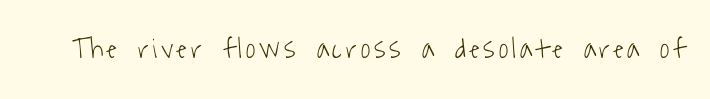
{"serif": "no", "bold": "no", "weight": "light", "width": "condensed", "stroke_contrast": "low", "x_height": "medium", "monospaced": "no", "underline": "no", "glyph_px": 29}
